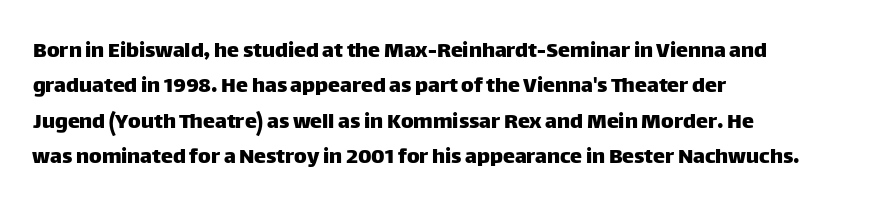
{"italic": "no", "underline": "no", "align": "left", "line_spacing": "normal", "line_spacing_ratio": 1.47, "letter_spacing": "normal", "letter_spacing_em": 0.0, "glyph_px": 24}
